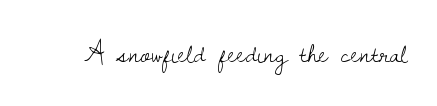
The image shows 29 px light serif type; set normal letter spacing, not underlined; low stroke contrast and a small x-height.
